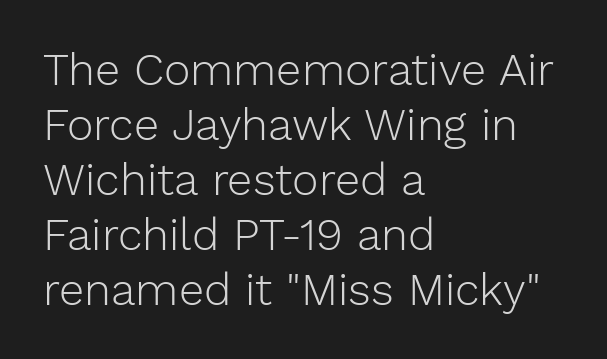
{"serif": "no", "italic": "no", "bold": "no", "weight": "light", "width": "normal", "stroke_contrast": "low", "x_height": "medium", "monospaced": "no", "underline": "no", "align": "left", "line_spacing_ratio": 1.22, "letter_spacing": "normal", "letter_spacing_em": 0.0, "glyph_px": 45}
